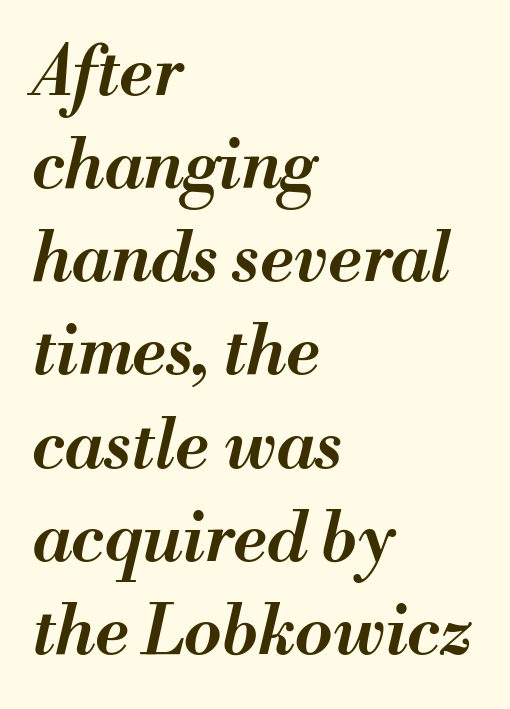
{"italic": "yes", "lean": "right", "slant_degrees": 13, "bold": "semi", "weight": "semibold", "width": "normal", "stroke_contrast": "medium", "x_height": "small", "monospaced": "no", "underline": "no", "align": "left", "line_spacing": "normal", "line_spacing_ratio": 1.37, "letter_spacing": "normal", "letter_spacing_em": 0.0, "glyph_px": 68}
